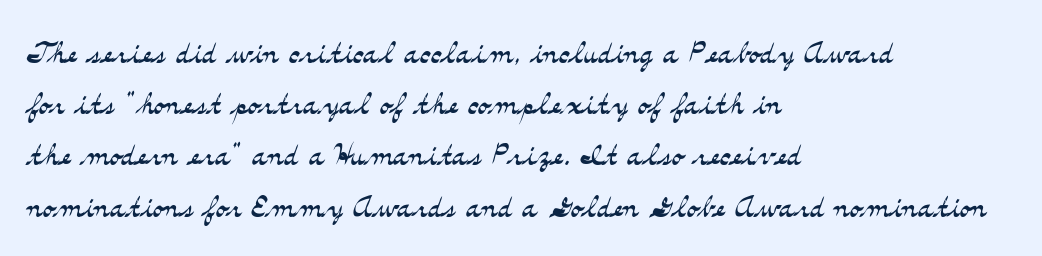
The image shows 41 px light, wide serif type; set left-aligned, normal line spacing (1.25x), normal letter spacing, not underlined; medium stroke contrast and a small x-height.
